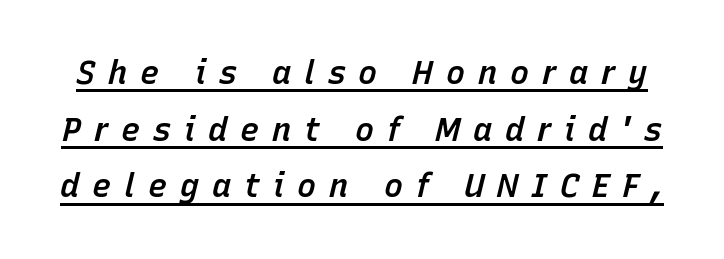
The image shows 32 px semibold type, italic (leaning right); set line spacing 1.77x, unusually wide letter spacing (+0.4 em), underlined; low stroke contrast and a medium x-height.
